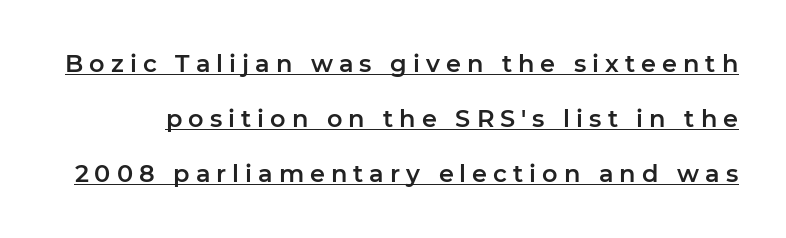
Q: Is the text italic (slanted)? A: No, it is upright.
Q: Is the text underlined? A: Yes.
Q: Is the spacing between letters normal or unusually wide? A: Unusually wide.
Q: Is the spacing between lines tight, normal or loose? A: Loose.
